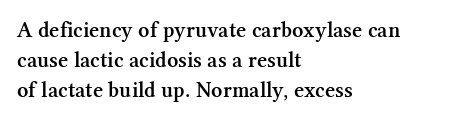
The image shows 22 px text type, upright; set left-aligned, normal line spacing (1.36x), normal letter spacing, not underlined.
